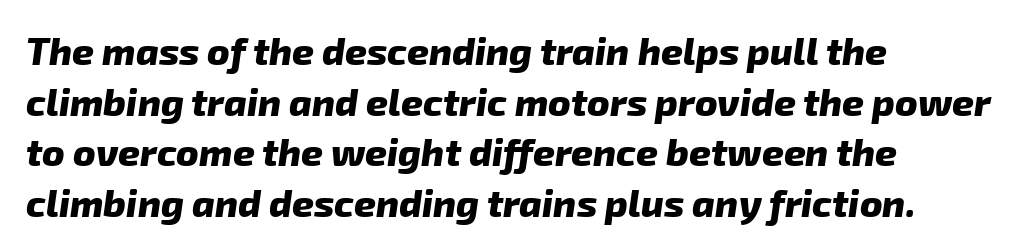
The image shows 38 px heavy sans-serif type; set left-aligned, normal line spacing (1.33x), normal letter spacing, not underlined; low stroke contrast and a medium x-height.
